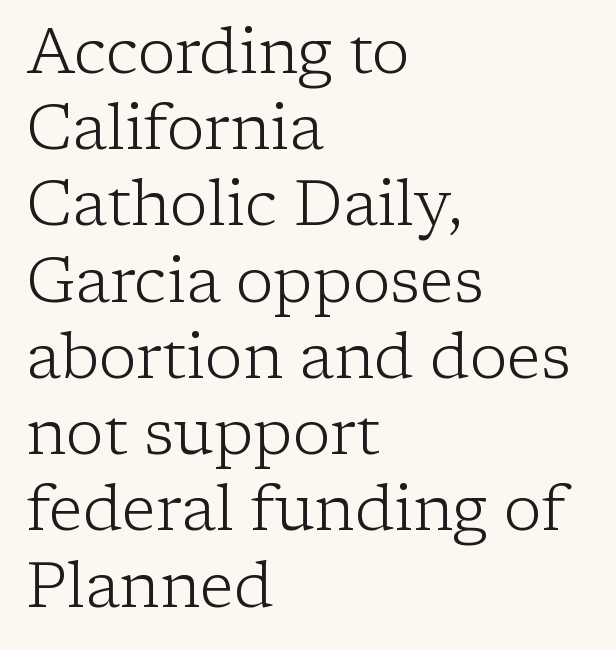
The image shows 63 px light serif type, upright; set left-aligned, line spacing 1.21x, normal letter spacing, not underlined; low stroke contrast and a medium x-height.
